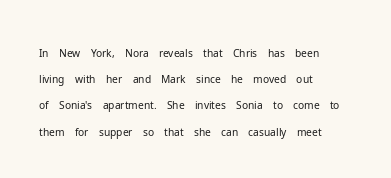
{"italic": "no", "bold": "no", "underline": "no", "align": "left", "line_spacing": "normal", "line_spacing_ratio": 1.25, "letter_spacing": "normal", "letter_spacing_em": 0.0, "glyph_px": 21}
